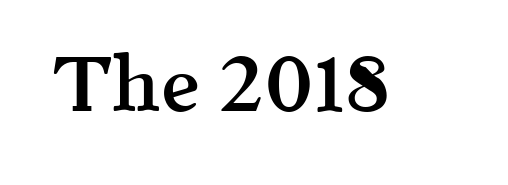
{"serif": "yes", "italic": "no", "bold": "semi", "weight": "semibold", "width": "normal", "x_height": "medium", "monospaced": "no", "underline": "no", "letter_spacing": "normal", "letter_spacing_em": 0.0, "glyph_px": 78}
